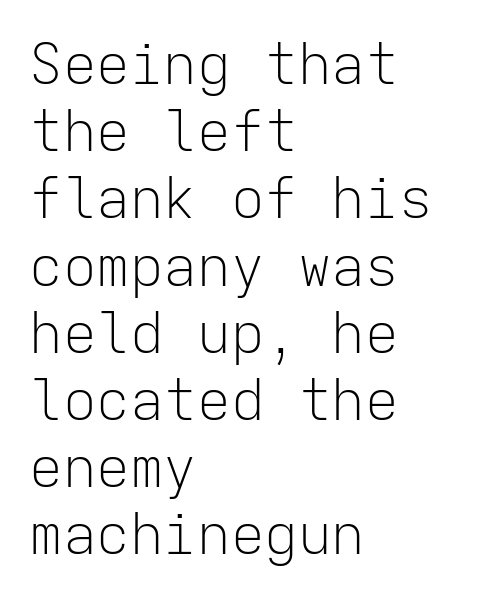
Monospaced: the letters line up in strict vertical columns. Characters remain perfectly vertical along every line. The string is rendered with underlining switched off. Words appear dense and cohesive because spacing is normal. Serif or sans? Sans — the stroke terminals are bare. The paragraph shown leans on its left margin.
